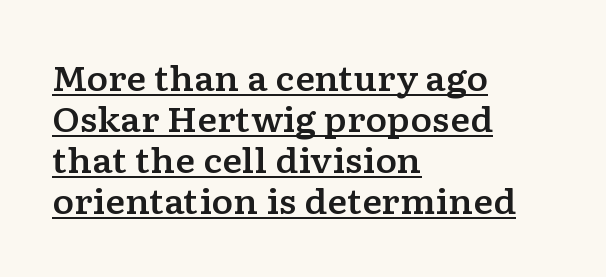
Q: Is the text italic (slanted)? A: No, it is upright.
Q: Is the typeface a serif or a sans-serif typeface? A: Serif.
Q: Is the text underlined? A: Yes.
Q: How is the paragraph aligned? A: Left-aligned.
Q: Is the spacing between letters normal or unusually wide? A: Normal.
Q: Width (condensed, normal, or wide)? A: Wide.
Q: Stroke contrast? A: Low.
Q: x-height? A: Medium.
Q: Monospaced? A: No.
